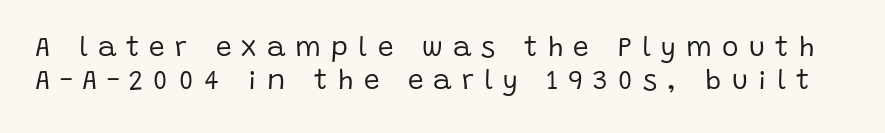
The image shows 28 px regular-weight sans-serif type, upright; set line spacing 1.18x, unusually wide letter spacing (+0.36 em), not underlined; low stroke contrast and a large x-height.
